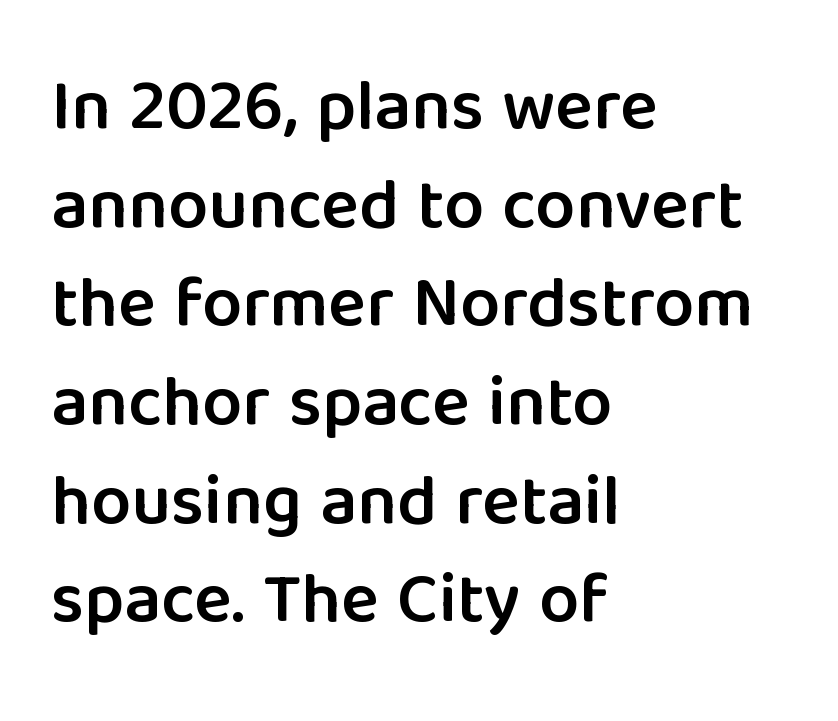
Characters follow at the spacing the type designer built in. The lines sit at an ordinary, default distance from one another. The gap between lines stays unmarked. What weight is shown? A semibold, between regular and bold. The face used here is a sans, in the tradition of grotesques and geometrics. A classic flush-left, rag-right setting is used for this passage.
